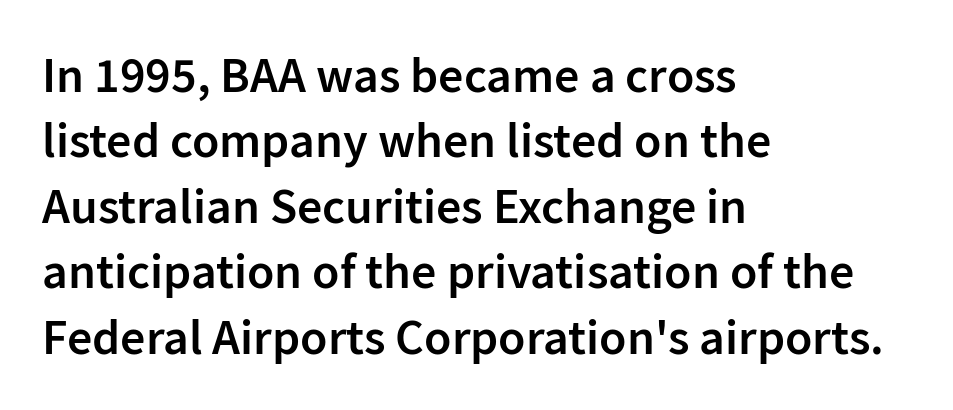
The line-height multiplier appears to be the usual default. The lettering stays uniformly vertical, giving the passage a roman look. Nope, no serifs anywhere on these letters. Horizontally, the lines are justified to the leading edge only. Unmarked baselines from the first word to the last.
